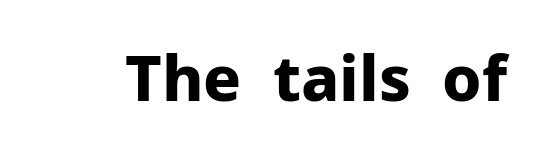
The image shows 63 px bold sans-serif type, upright; set normal letter spacing, not underlined; low stroke contrast and a medium x-height.
